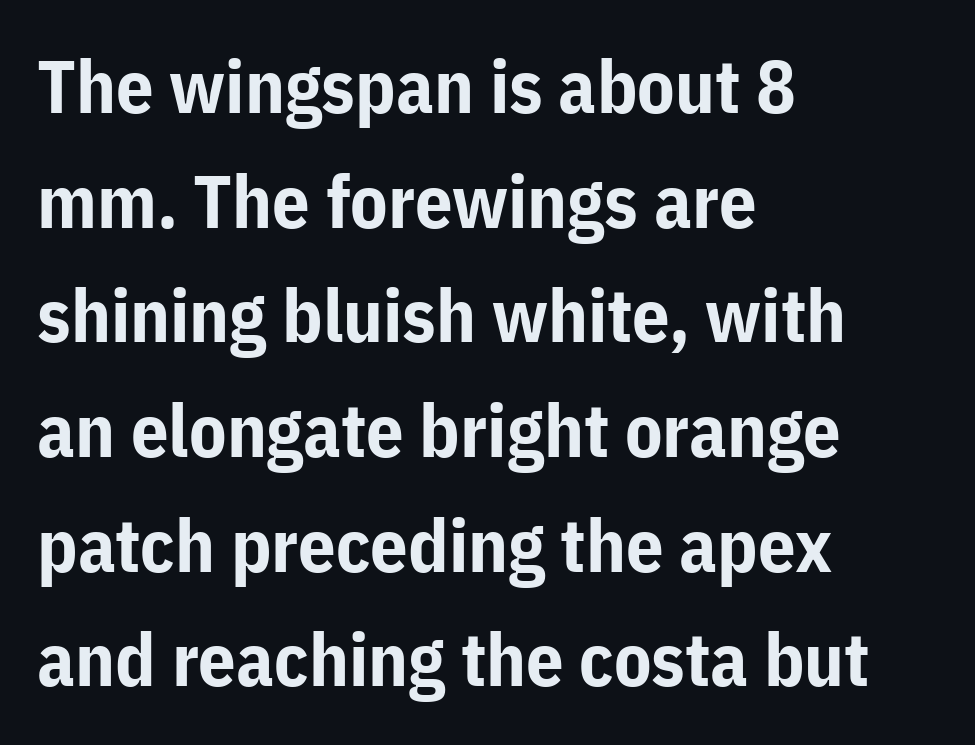
{"serif": "no", "italic": "no", "bold": "yes", "weight": "bold", "width": "normal", "stroke_contrast": "low", "x_height": "medium", "monospaced": "no", "underline": "no", "align": "left", "line_spacing": "normal", "line_spacing_ratio": 1.55, "letter_spacing": "normal", "letter_spacing_em": 0.0, "glyph_px": 74}
